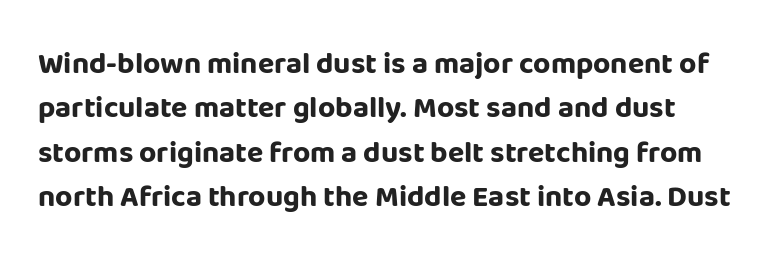
Q: Is the text bold? A: Yes.
Q: Is the text italic (slanted)? A: No, it is upright.
Q: Is the typeface a serif or a sans-serif typeface? A: Sans-serif.
Q: Is the text underlined? A: No.
Q: Is the spacing between letters normal or unusually wide? A: Normal.
Q: Is the spacing between lines tight, normal or loose? A: Normal.
Q: Width (condensed, normal, or wide)? A: Normal.
Q: Stroke contrast? A: Low.
Q: x-height? A: Large.
Q: Monospaced? A: No.
